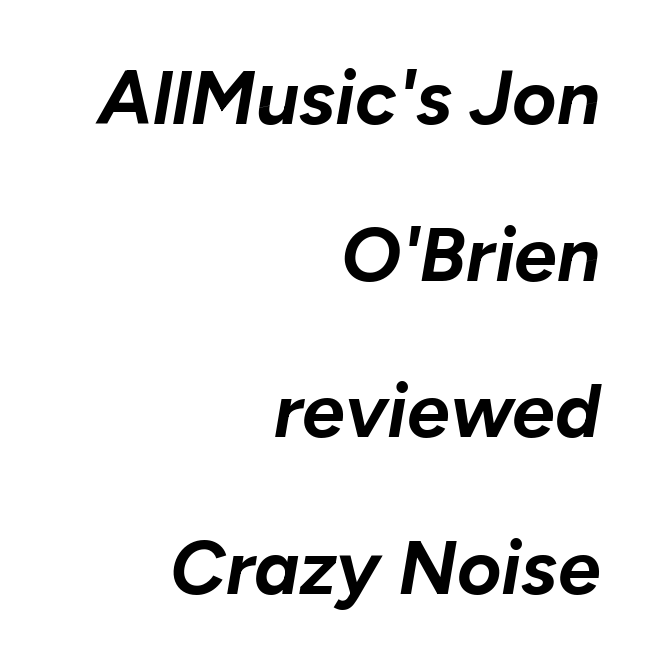
The image shows 76 px bold type, italic (leaning right); set right-aligned, loose line spacing (2.06x), normal letter spacing, not underlined; low stroke contrast and a medium x-height.
